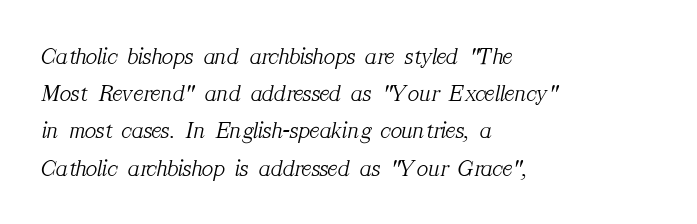
The image shows 24 px text type, italic (leaning right); set left-aligned, normal line spacing (1.55x), normal letter spacing, not underlined.
